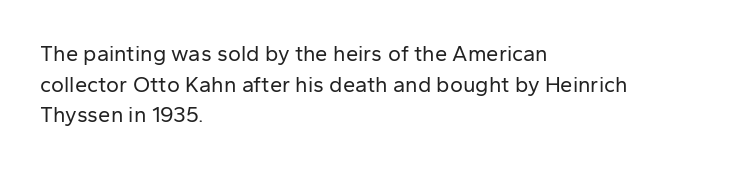
The image shows 22 px text type, upright; set left-aligned, normal line spacing (1.39x), normal letter spacing, not underlined.
